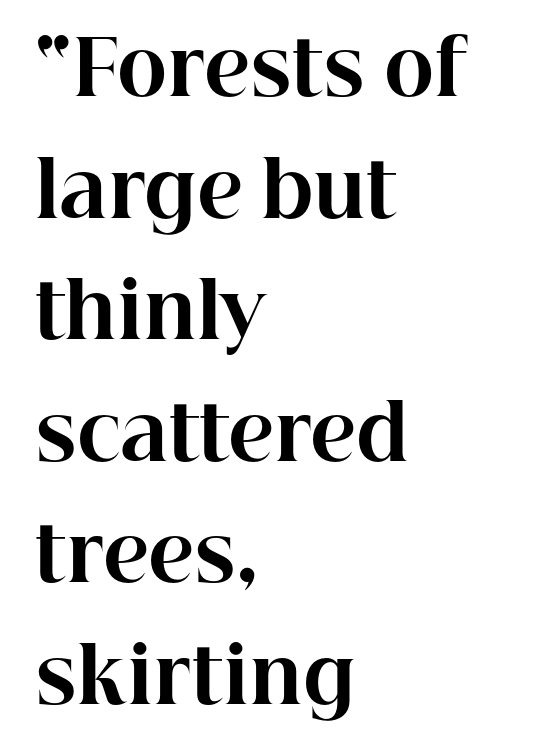
{"serif": "yes", "italic": "no", "bold": "yes", "weight": "bold", "width": "normal", "stroke_contrast": "high", "x_height": "medium", "monospaced": "no", "underline": "no", "align": "left", "line_spacing": "normal", "line_spacing_ratio": 1.6, "letter_spacing": "normal", "letter_spacing_em": 0.0, "glyph_px": 76}
